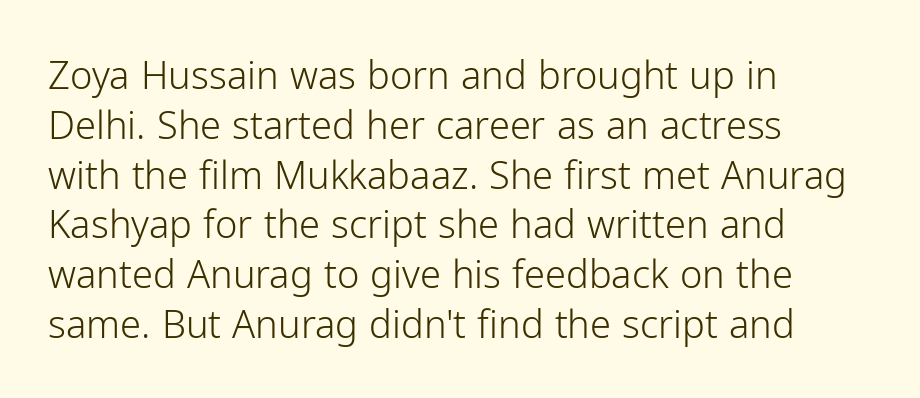
Stroke mass is kept to a normal reading level or below. Character widths vary here, with narrow letters taking less room than wide ones. The lettering holds an erect, upright posture throughout. A student would call this left alignment; a typographer would say flush left, rag right. Honestly, there is no underline to notice here at all. The tracking reads as untouched default to a designer's eye.
